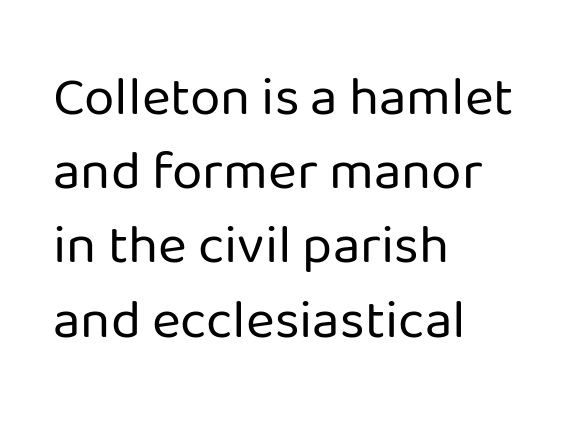
Observe the absence of serifs on each vertical stroke in this sample. Spacing between characters is what you'd get straight out of the box. Character widths vary here, with narrow letters taking less room than wide ones. A quiet, ordinary-to-light weight characterises the typeface. Bare-footed words on every line. Rendered with straight, roman letterforms.
